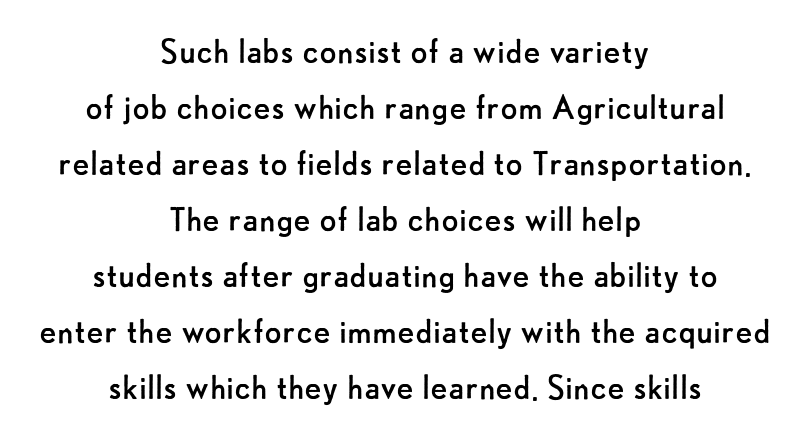
{"serif": "no", "italic": "no", "bold": "no", "weight": "regular", "width": "normal", "stroke_contrast": "low", "x_height": "small", "monospaced": "no", "underline": "no", "align": "center", "line_spacing": "normal", "line_spacing_ratio": 1.4, "letter_spacing": "normal", "letter_spacing_em": 0.0, "glyph_px": 40}
